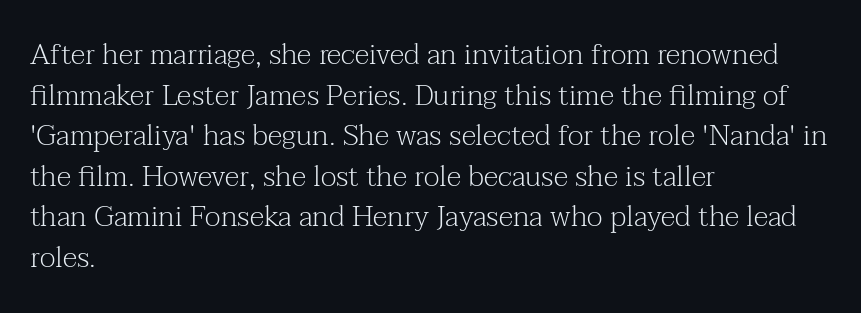
Q: Is the text bold? A: No.
Q: Is the text italic (slanted)? A: No, it is upright.
Q: Is the typeface a serif or a sans-serif typeface? A: Serif.
Q: Is the text underlined? A: No.
Q: How is the paragraph aligned? A: Left-aligned.
Q: Is the spacing between letters normal or unusually wide? A: Normal.
Q: Is the spacing between lines tight, normal or loose? A: Normal.
Q: Width (condensed, normal, or wide)? A: Normal.
Q: Stroke contrast? A: Medium.
Q: x-height? A: Medium.
Q: Monospaced? A: No.
